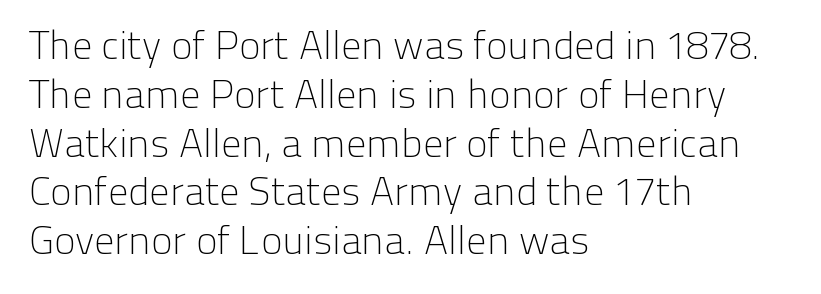
{"serif": "no", "italic": "no", "bold": "no", "weight": "light", "width": "normal", "stroke_contrast": "low", "x_height": "medium", "monospaced": "no", "underline": "no", "align": "left", "line_spacing_ratio": 1.22, "letter_spacing": "normal", "letter_spacing_em": 0.0, "glyph_px": 40}
